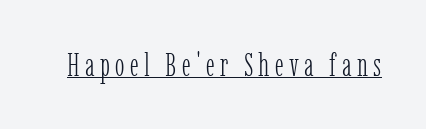
Q: Is the text bold? A: No.
Q: Is the text italic (slanted)? A: No, it is upright.
Q: Is the typeface a serif or a sans-serif typeface? A: Serif.
Q: Is the text underlined? A: Yes.
Q: Width (condensed, normal, or wide)? A: Condensed.
Q: Stroke contrast? A: Low.
Q: x-height? A: Medium.
Q: Monospaced? A: No.
